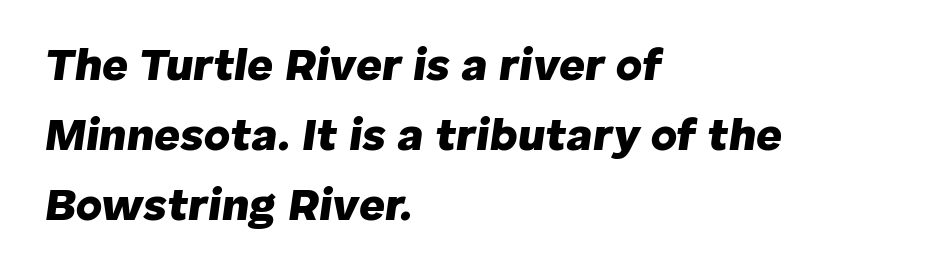
The image shows 45 px heavy type, italic (leaning right); set left-aligned, normal line spacing (1.56x), normal letter spacing, not underlined; low stroke contrast and a medium x-height.
